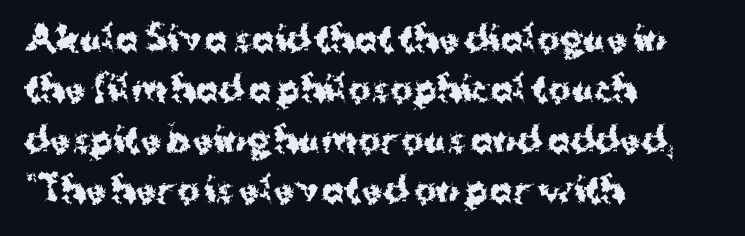
Each word holds together tightly as a unit, with standard inter-letter gaps. Letterform terminals end flat and unadorned throughout the passage. Looks like regular typesetting: each glyph gets only the width it needs. Type without underlining.
